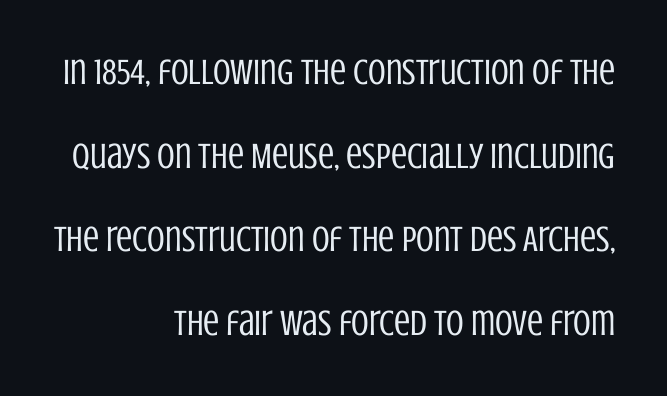
The image shows 36 px regular-weight, condensed sans-serif type, upright; set right-aligned, loose line spacing (2.32x), normal letter spacing, not underlined; low stroke contrast and a large x-height.
